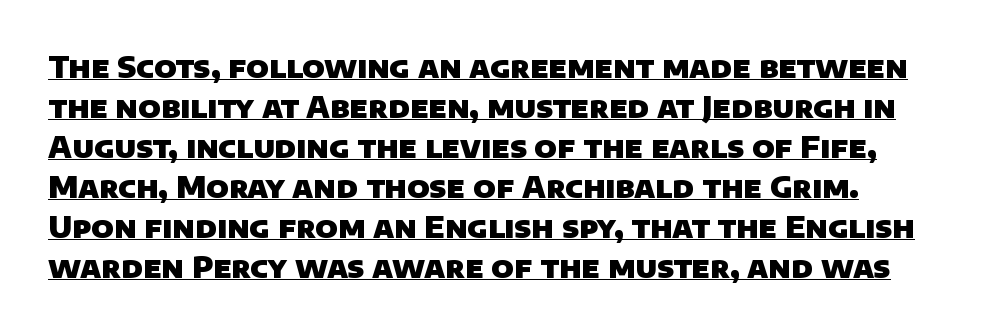
{"serif": "no", "bold": "yes", "weight": "heavy", "width": "normal", "stroke_contrast": "low", "x_height": "large", "monospaced": "no", "underline": "yes", "align": "left", "line_spacing": "normal", "line_spacing_ratio": 1.38, "letter_spacing": "normal", "letter_spacing_em": 0.0, "glyph_px": 29}
